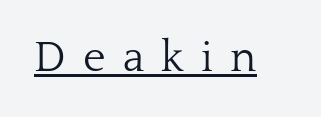
Q: Is the text bold? A: No.
Q: Is the text italic (slanted)? A: No, it is upright.
Q: Is the typeface a serif or a sans-serif typeface? A: Serif.
Q: Is the text underlined? A: Yes.
Q: Is the spacing between letters normal or unusually wide? A: Unusually wide.
Q: Width (condensed, normal, or wide)? A: Normal.
Q: Stroke contrast? A: Low.
Q: x-height? A: Medium.
Q: Monospaced? A: No.
